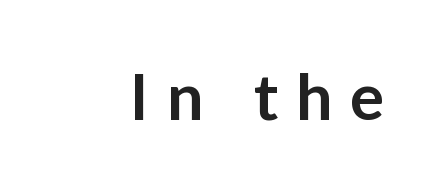
{"serif": "no", "italic": "no", "bold": "semi", "weight": "semibold", "width": "normal", "stroke_contrast": "low", "x_height": "medium", "monospaced": "no", "underline": "no", "letter_spacing": "wide", "letter_spacing_em": 0.28, "glyph_px": 64}
